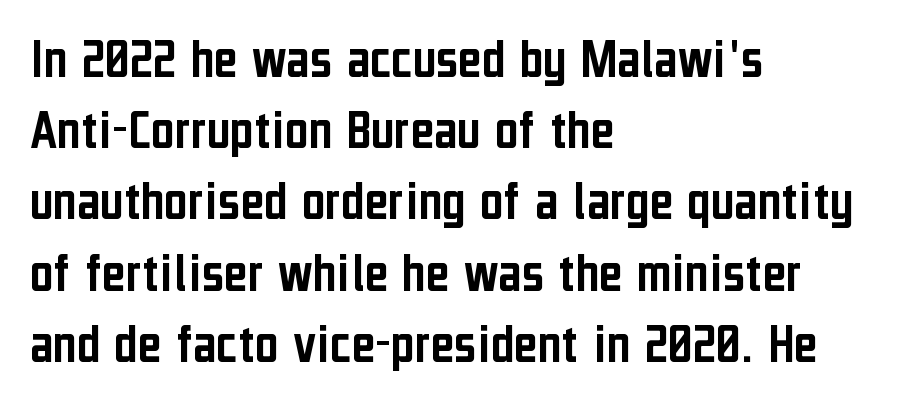
Q: Is the text italic (slanted)? A: No, it is upright.
Q: Is the typeface a serif or a sans-serif typeface? A: Sans-serif.
Q: Is the text underlined? A: No.
Q: How is the paragraph aligned? A: Left-aligned.
Q: Is the spacing between letters normal or unusually wide? A: Normal.
Q: Is the spacing between lines tight, normal or loose? A: Normal.
Q: Width (condensed, normal, or wide)? A: Condensed.
Q: Stroke contrast? A: Low.
Q: x-height? A: Medium.
Q: Monospaced? A: No.
